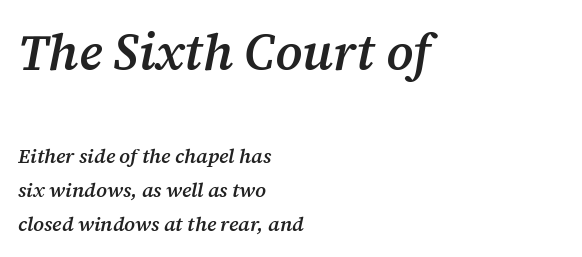
Q: Is the text bold? A: Semi-bold.
Q: Is the text italic (slanted)? A: Yes, it leans right by about 12 degrees.
Q: Is the typeface a serif or a sans-serif typeface? A: Serif.
Q: Is the text underlined? A: No.
Q: How is the paragraph aligned? A: Left-aligned.
Q: Is the spacing between letters normal or unusually wide? A: Normal.
Q: Is the spacing between lines tight, normal or loose? A: Normal.
Q: Which block of text is set in a larger size, the first (top) or the second (bottom)? A: The first (top) one.
Q: Width (condensed, normal, or wide)? A: Normal.
Q: Stroke contrast? A: Medium.
Q: x-height? A: Medium.
Q: Monospaced? A: No.
